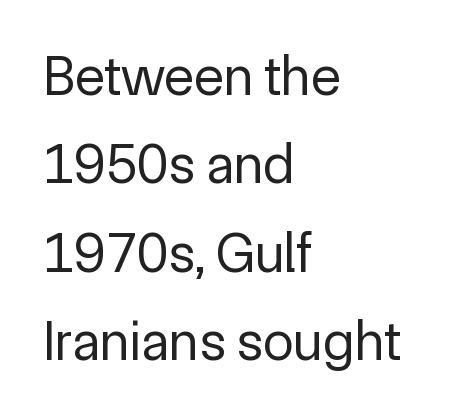
{"serif": "no", "italic": "no", "bold": "no", "weight": "regular", "width": "normal", "x_height": "medium", "monospaced": "no", "underline": "no", "align": "left", "line_spacing": "normal", "line_spacing_ratio": 1.58, "letter_spacing": "normal", "letter_spacing_em": 0.0, "glyph_px": 56}
